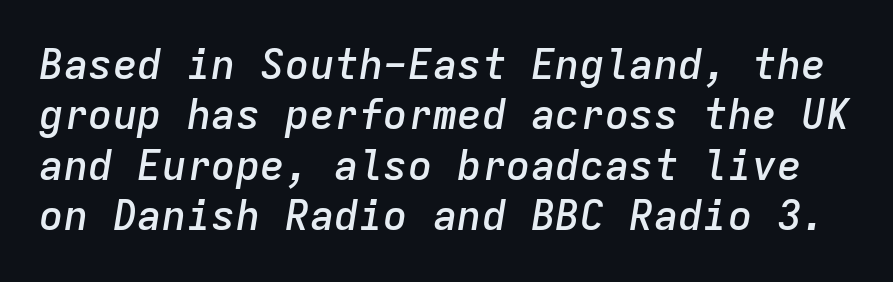
A typesetter would mark this as italic. This is moderately heavy type, rendered in semibold. What stands out about the letter spacing? Nothing — it is the standard amount. Is this a fixed-width face? Yes — each glyph sits in an identical cell.
